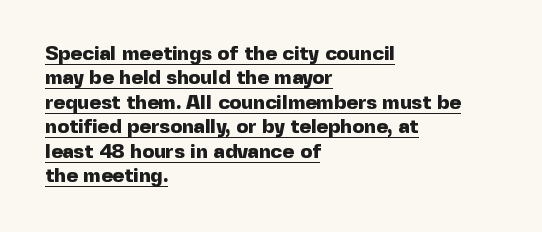
Does the weight exceed regular? Yes, all the way to bold. Rendered with straight, roman letterforms. Does extra space separate the letters? No, they use regular spacing. Caption: multi-line text, flush left, ragged right. Underlined type.
